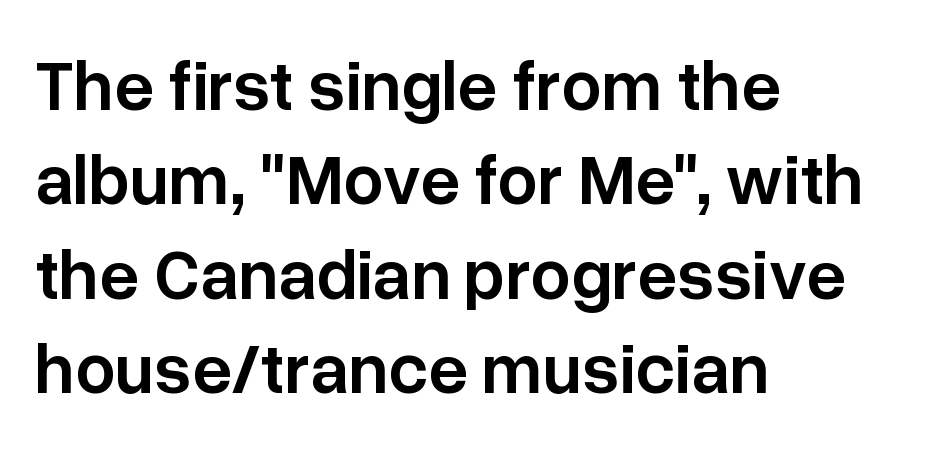
Q: Is the text bold? A: Semi-bold.
Q: Is the text italic (slanted)? A: No, it is upright.
Q: Is the typeface a serif or a sans-serif typeface? A: Sans-serif.
Q: Is the text underlined? A: No.
Q: How is the paragraph aligned? A: Left-aligned.
Q: Is the spacing between letters normal or unusually wide? A: Normal.
Q: Is the spacing between lines tight, normal or loose? A: Normal.
Q: Width (condensed, normal, or wide)? A: Normal.
Q: Stroke contrast? A: Low.
Q: x-height? A: Medium.
Q: Monospaced? A: No.
